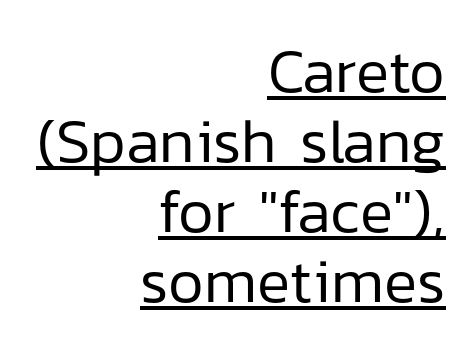
The image shows 62 px regular-weight sans-serif type, upright; set right-aligned, tight line spacing (1.13x), normal letter spacing, underlined; low stroke contrast and a medium x-height.
